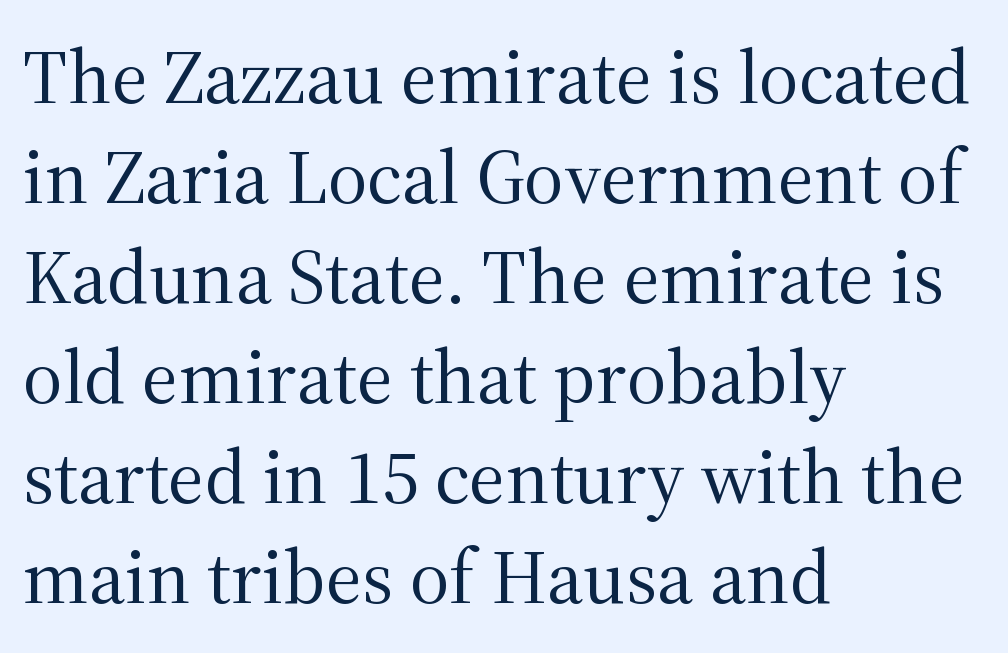
The image shows 77 px regular-weight serif type, upright; set left-aligned, normal line spacing (1.3x), normal letter spacing, not underlined; medium stroke contrast and a medium x-height.
